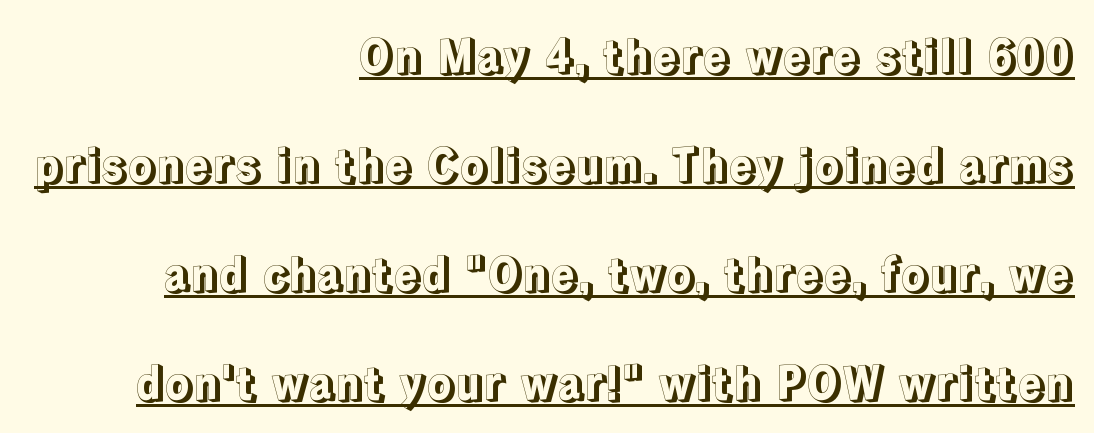
Q: Is the text italic (slanted)? A: No, it is upright.
Q: Is the text underlined? A: Yes.
Q: How is the paragraph aligned? A: Right-aligned.
Q: Is the spacing between letters normal or unusually wide? A: Normal.
Q: Is the spacing between lines tight, normal or loose? A: Loose.
Q: Width (condensed, normal, or wide)? A: Normal.
Q: x-height? A: Medium.
Q: Monospaced? A: No.
